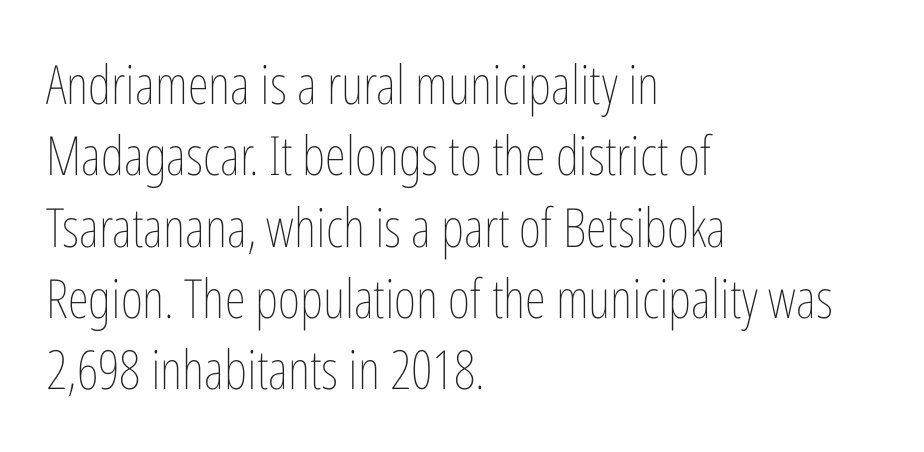
Q: Is the text bold? A: No.
Q: Is the text italic (slanted)? A: No, it is upright.
Q: Is the text underlined? A: No.
Q: How is the paragraph aligned? A: Left-aligned.
Q: Is the spacing between letters normal or unusually wide? A: Normal.
Q: Is the spacing between lines tight, normal or loose? A: Normal.
Q: Width (condensed, normal, or wide)? A: Condensed.
Q: Stroke contrast? A: Low.
Q: x-height? A: Medium.
Q: Monospaced? A: No.
